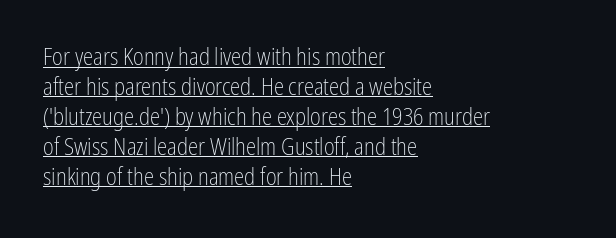
{"italic": "no", "bold": "no", "underline": "yes", "align": "left", "line_spacing": "normal", "line_spacing_ratio": 1.3, "letter_spacing": "normal", "letter_spacing_em": 0.0, "glyph_px": 23}
